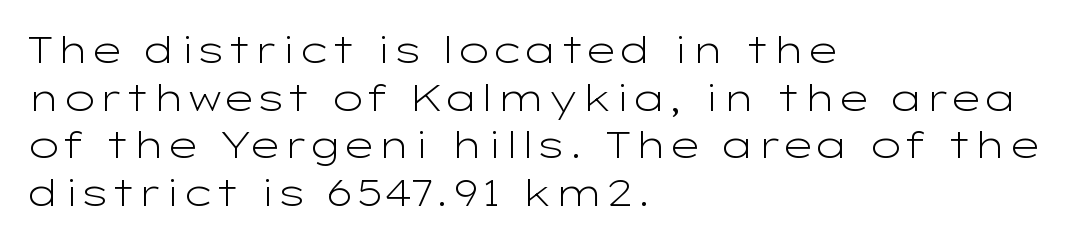
The image shows 37 px light, wide sans-serif type, upright; set left-aligned, normal line spacing (1.29x), normal letter spacing, not underlined; low stroke contrast and a medium x-height.
